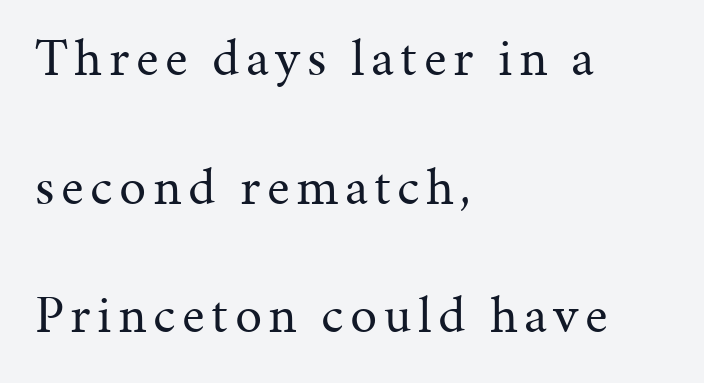
The image shows 54 px regular-weight serif type, upright; set left-aligned, loose line spacing (2.38x), not underlined; medium stroke contrast and a medium x-height.
